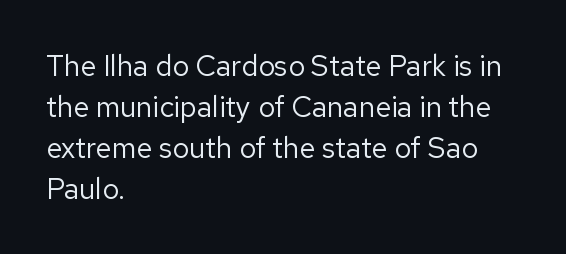
The image shows 29 px regular-weight sans-serif type, upright; set left-aligned, normal line spacing (1.41x), normal letter spacing, not underlined; low stroke contrast and a medium x-height.
